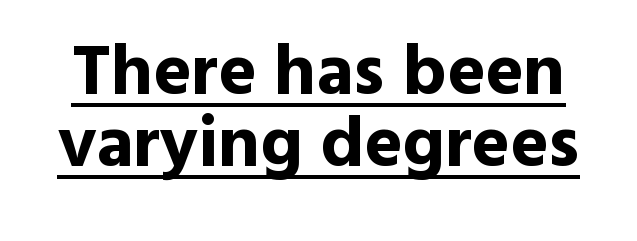
{"serif": "no", "italic": "no", "bold": "yes", "weight": "bold", "width": "normal", "x_height": "medium", "monospaced": "no", "underline": "yes", "line_spacing": "tight", "line_spacing_ratio": 1.0, "letter_spacing": "normal", "letter_spacing_em": 0.0, "glyph_px": 72}
